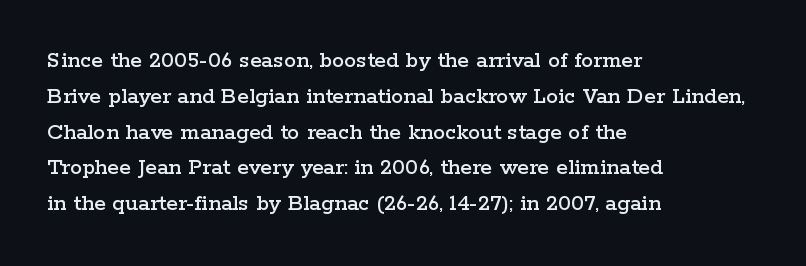
Q: Is the text italic (slanted)? A: No, it is upright.
Q: Is the text underlined? A: No.
Q: How is the paragraph aligned? A: Left-aligned.
Q: Is the spacing between letters normal or unusually wide? A: Normal.
Q: Is the spacing between lines tight, normal or loose? A: Normal.
